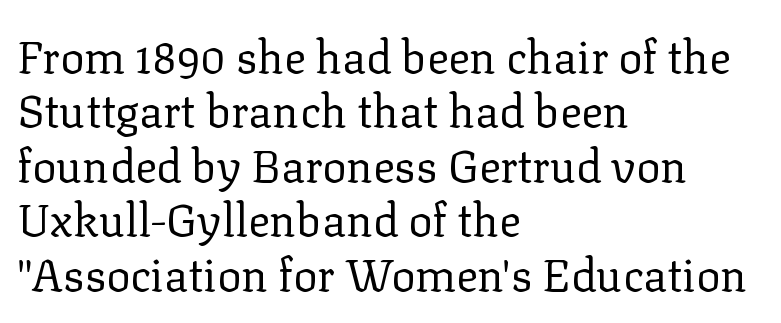
The image shows 45 px regular-weight serif type, upright; set left-aligned, line spacing 1.21x, normal letter spacing, not underlined; low stroke contrast and a medium x-height.
